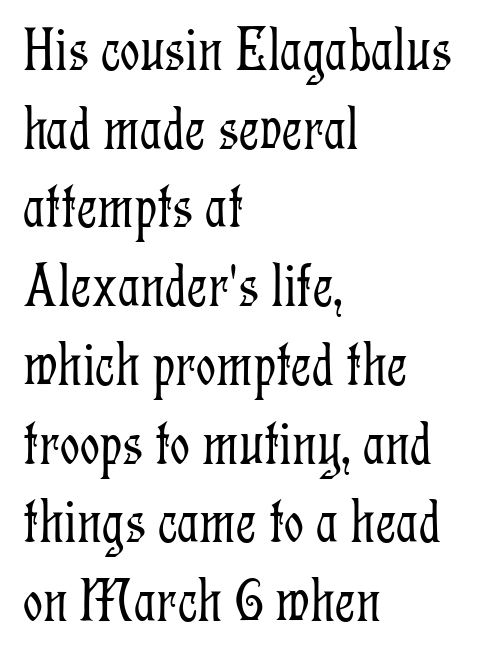
{"serif": "yes", "italic": "no", "bold": "no", "weight": "light", "width": "condensed", "stroke_contrast": "low", "x_height": "medium", "monospaced": "no", "underline": "no", "align": "left", "line_spacing": "normal", "line_spacing_ratio": 1.27, "letter_spacing": "normal", "letter_spacing_em": 0.0, "glyph_px": 62}
